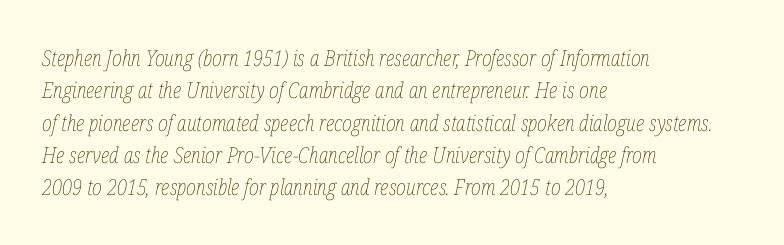
Caption: standard tracking, unaltered. Slant detected: the letters are inclined. Layout note: lines flush left. Has an underline been added? It has not. A quiet, ordinary-to-light weight characterises the typeface. Vertically, the passage feels balanced, rows spaced as you'd expect.
